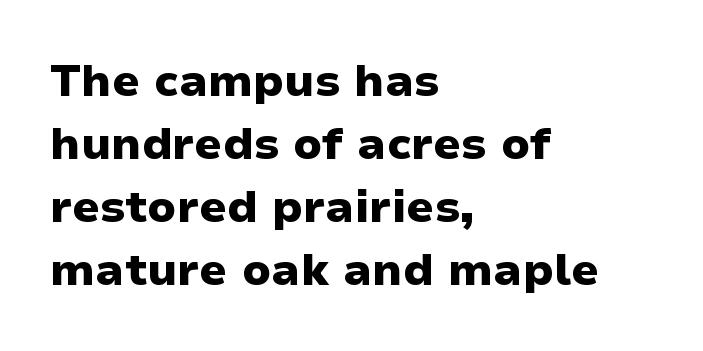
Do the characters align in a grid? No, the font is proportional. A bare baseline throughout the passage. The vertical gap from one line to the next is medium. Does the weight exceed regular? Yes, all the way to bold. Notice how the stems are strictly vertical — no italics here. In terms of letterform style, serifs are entirely absent.
